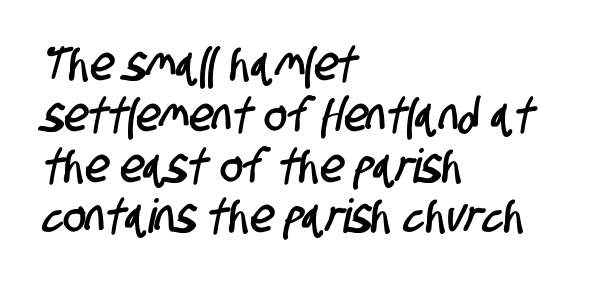
Words float on clear page, feet unadorned. The rag falls on the right side of this text block. Grotesque or geometric, the face here clearly has no serifs. Does extra space separate the letters? No, they use regular spacing. Character widths vary here, with narrow letters taking less room than wide ones. Vertically, the passage feels compressed, each row crowding the next.
